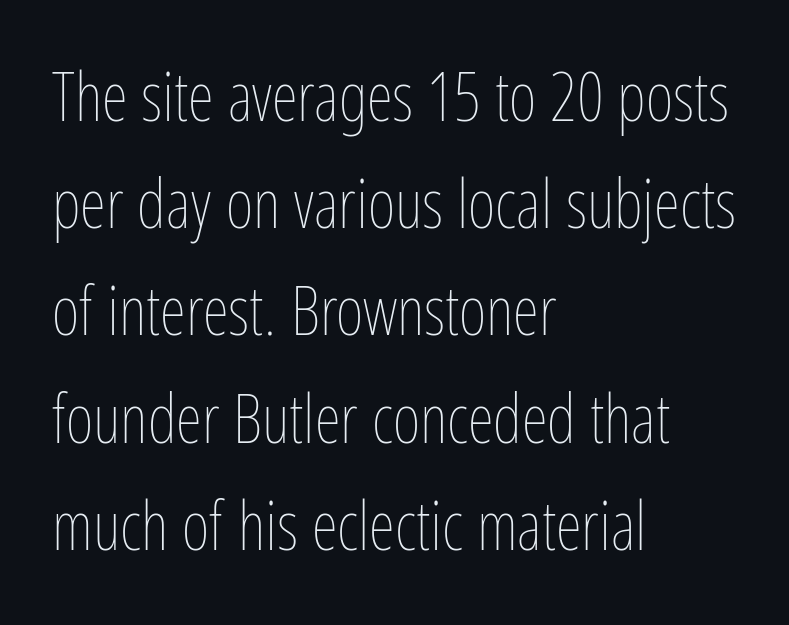
Teacher's note: observe the even left margin — that is flush-left alignment. Counters stay open thanks to moderate or lighter strokes. The font's upright variant was chosen for this text. This sample has the flowing, uneven cadence of proportional lettering. Glyph-to-glyph distance matches everyday printed text. The specimen omits any rule beneath the text block's lines.
